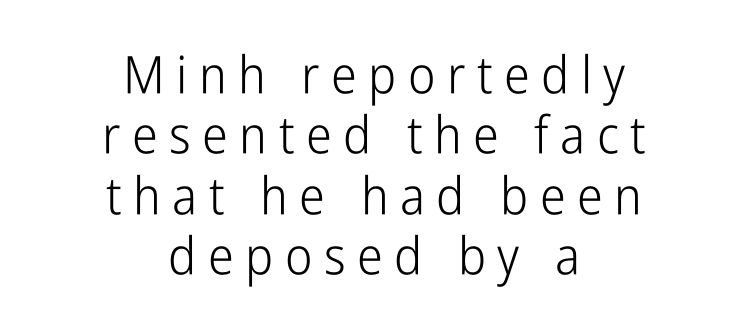
Letters have the restrained weight of plain body copy at most. Observe the wide spacing: letters keep a clear distance from each other. Descender tails drop into unmarked territory. This is the regular roman posture of the typeface. You can tell from the bare stems that sans-serif type was used. Short and long lines alike share a common midpoint.
